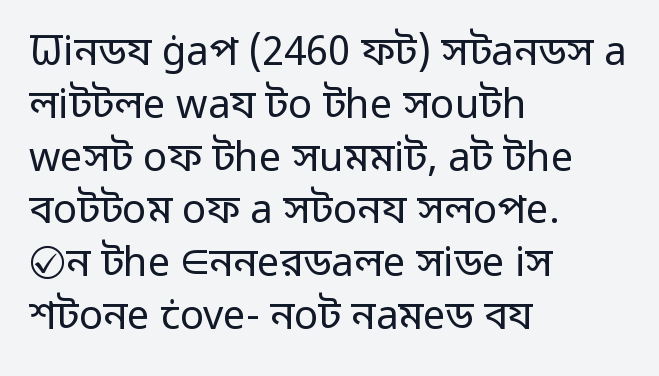
Q: Is the text bold? A: No.
Q: Is the text italic (slanted)? A: No, it is upright.
Q: Is the typeface a serif or a sans-serif typeface? A: Sans-serif.
Q: Is the text underlined? A: No.
Q: How is the paragraph aligned? A: Left-aligned.
Q: Is the spacing between letters normal or unusually wide? A: Normal.
Q: Is the spacing between lines tight, normal or loose? A: Normal.
Q: Width (condensed, normal, or wide)? A: Normal.
Q: Stroke contrast? A: Low.
Q: x-height? A: Medium.
Q: Monospaced? A: No.
